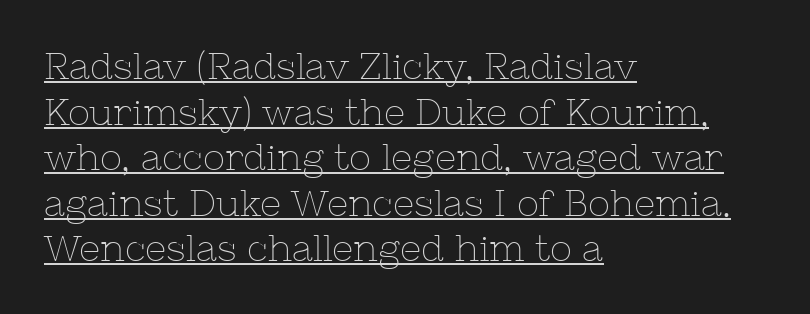
Q: Is the text bold? A: No.
Q: Is the text italic (slanted)? A: No, it is upright.
Q: Is the typeface a serif or a sans-serif typeface? A: Serif.
Q: Is the text underlined? A: Yes.
Q: How is the paragraph aligned? A: Left-aligned.
Q: Is the spacing between letters normal or unusually wide? A: Normal.
Q: Width (condensed, normal, or wide)? A: Normal.
Q: Stroke contrast? A: Low.
Q: x-height? A: Medium.
Q: Monospaced? A: No.
